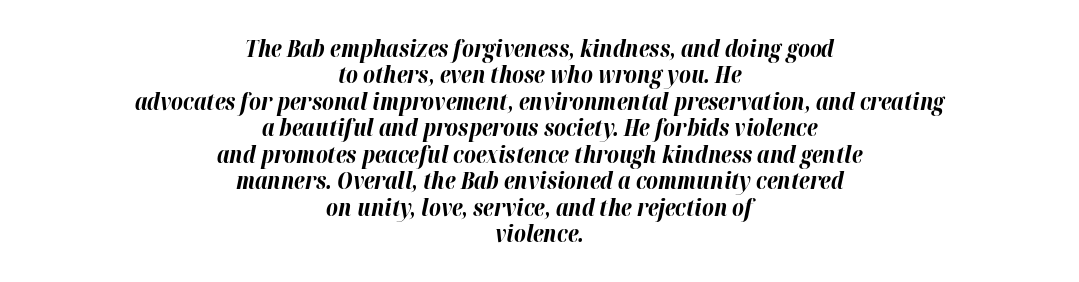
The image shows 23 px bold type, italic (leaning right); set centered, tight line spacing (1.15x), normal letter spacing, not underlined.
